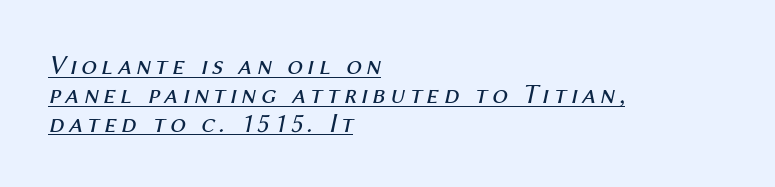
{"italic": "yes", "lean": "right", "slant_degrees": 12, "bold": "no", "weight": "regular", "width": "normal", "stroke_contrast": "medium", "x_height": "medium", "monospaced": "no", "underline": "yes", "align": "left", "line_spacing": "tight", "line_spacing_ratio": 1.03, "glyph_px": 28}
